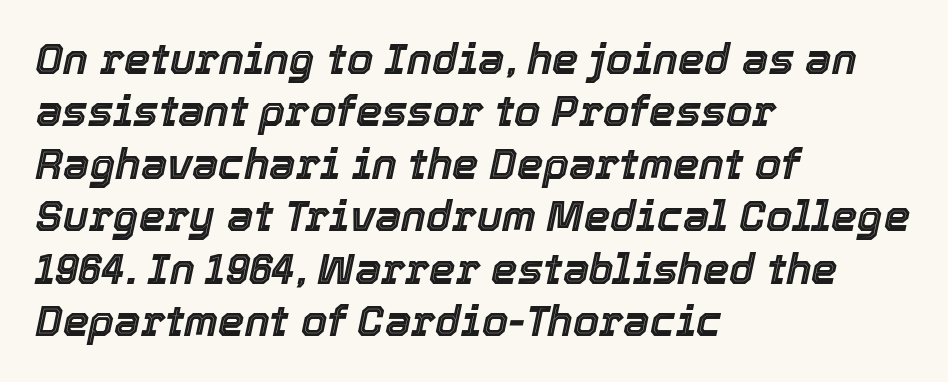
Honestly, the row spacing looks completely unremarkable. A typesetter would call this proportional, since set widths differ per character. A bare baseline throughout the passage. Observe the ordinary spacing: letters are neighbours, not strangers. Every row of glyphs begins at an identical x-position on the left.
